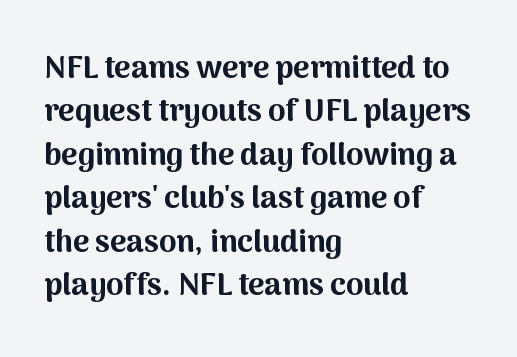
{"serif": "no", "italic": "no", "bold": "yes", "weight": "bold", "width": "normal", "stroke_contrast": "medium", "x_height": "medium", "monospaced": "no", "underline": "no", "align": "left", "line_spacing": "normal", "line_spacing_ratio": 1.4, "letter_spacing": "normal", "letter_spacing_em": 0.0, "glyph_px": 31}
